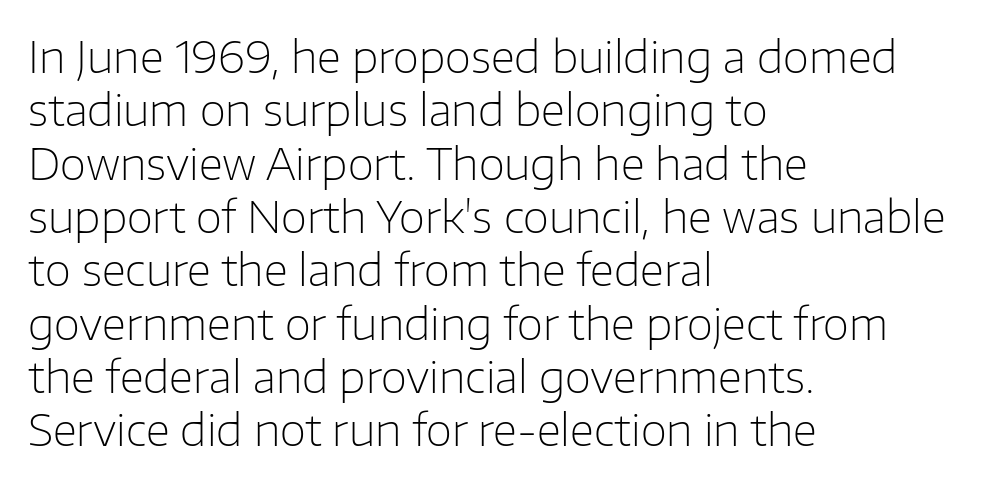
Clear beneath every line of the passage. The strokes carry an ordinary text weight at most. Students, note that the glyphs here touch the page at normal intervals. Serif or sans? Sans — the stroke terminals are bare. Notice how the passage keeps a crisp vertical edge on the left only.
